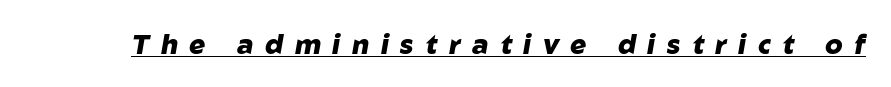
Italic? Definitely — the glyphs are oblique. Tracking here is generous; glyphs stand well apart from one another. Look at the stroke-to-counter ratio: heavy, a bold. The sample's only ornament is a line tracing under the words.
